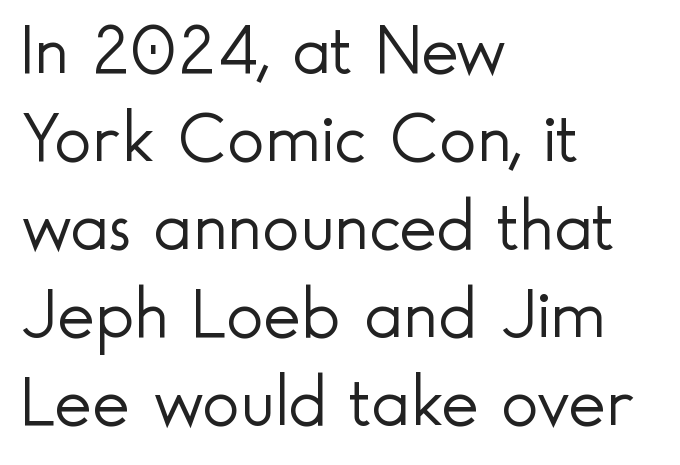
{"serif": "no", "italic": "no", "bold": "no", "weight": "light", "width": "normal", "x_height": "small", "monospaced": "no", "underline": "no", "align": "left", "line_spacing_ratio": 1.24, "letter_spacing": "normal", "letter_spacing_em": 0.0, "glyph_px": 71}
